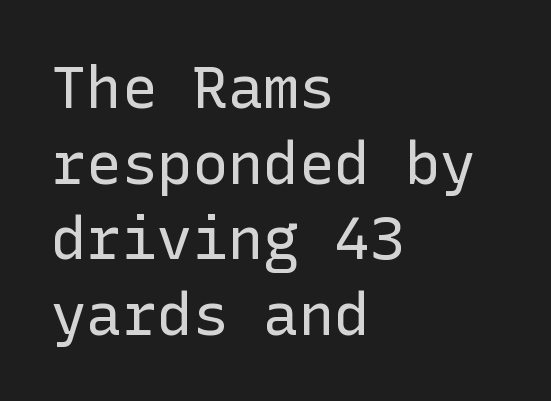
The image shows 59 px regular-weight sans-serif type, upright; set left-aligned, normal line spacing (1.28x), normal letter spacing, not underlined; low stroke contrast and a medium x-height.
